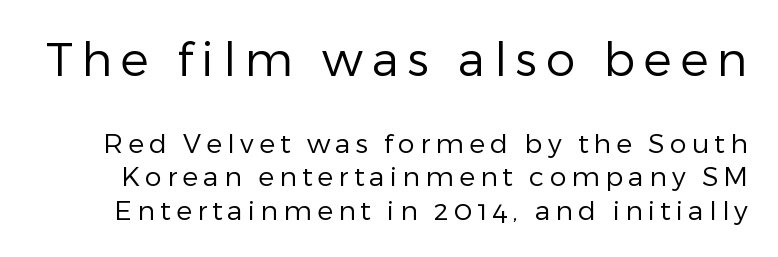
The image shows 47 px regular-weight sans-serif type, upright; set line spacing 1.24x, not underlined; the first (top) block is 1.74x larger; low stroke contrast and a medium x-height.
